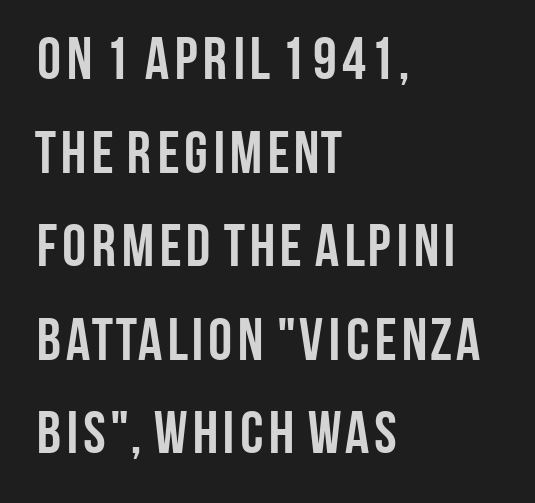
The image shows 60 px semibold, condensed sans-serif type, upright; set left-aligned, normal line spacing (1.56x), normal letter spacing, not underlined; low stroke contrast and a large x-height.
